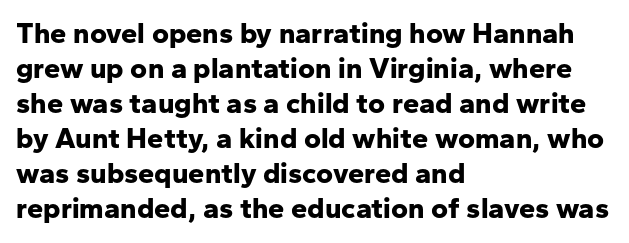
Q: Is the text bold? A: Yes.
Q: Is the text italic (slanted)? A: No, it is upright.
Q: Is the typeface a serif or a sans-serif typeface? A: Sans-serif.
Q: Is the text underlined? A: No.
Q: How is the paragraph aligned? A: Left-aligned.
Q: Is the spacing between letters normal or unusually wide? A: Normal.
Q: Width (condensed, normal, or wide)? A: Normal.
Q: Stroke contrast? A: Low.
Q: x-height? A: Medium.
Q: Monospaced? A: No.
